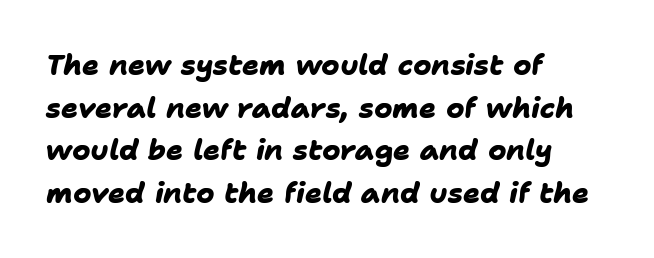
Has an underline been added? It has not. Stroke terminals: plain, sans-serif. Notice how the passage keeps a crisp vertical edge on the left only. Is this a fixed-width face? No — the glyphs have proportional, varying widths.
